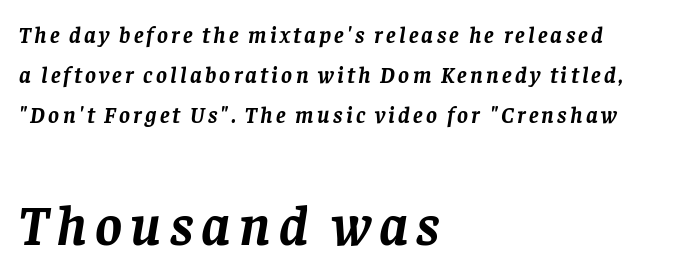
{"serif": "yes", "italic": "yes", "lean": "right", "slant_degrees": 8, "bold": "yes", "weight": "semibold", "width": "normal", "stroke_contrast": "low", "x_height": "large", "monospaced": "no", "underline": "no", "align": "left", "line_spacing_ratio": 1.75, "larger_block": "second", "size_ratio": 2.48, "glyph_px": 57}
